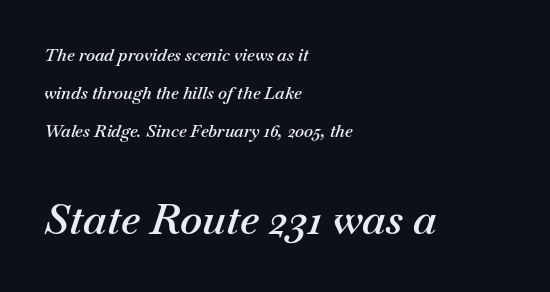
Q: Is the text bold? A: Semi-bold.
Q: Is the text italic (slanted)? A: Yes, it leans right by about 18 degrees.
Q: Is the text underlined? A: No.
Q: How is the paragraph aligned? A: Left-aligned.
Q: Is the spacing between letters normal or unusually wide? A: Normal.
Q: Is the spacing between lines tight, normal or loose? A: Loose.
Q: Which block of text is set in a larger size, the first (top) or the second (bottom)? A: The second (bottom) one.
Q: Width (condensed, normal, or wide)? A: Normal.
Q: Stroke contrast? A: Medium.
Q: x-height? A: Small.
Q: Monospaced? A: No.
